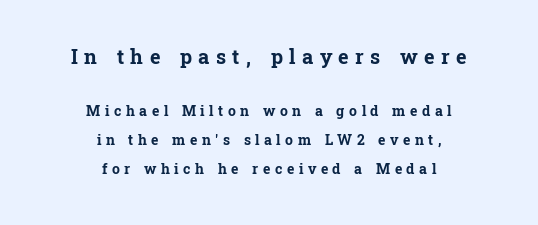
The image shows 20 px bold type, upright; set centered, loose line spacing (2.08x), unusually wide letter spacing (+0.32 em), not underlined; the first (top) block is 1.43x larger.
